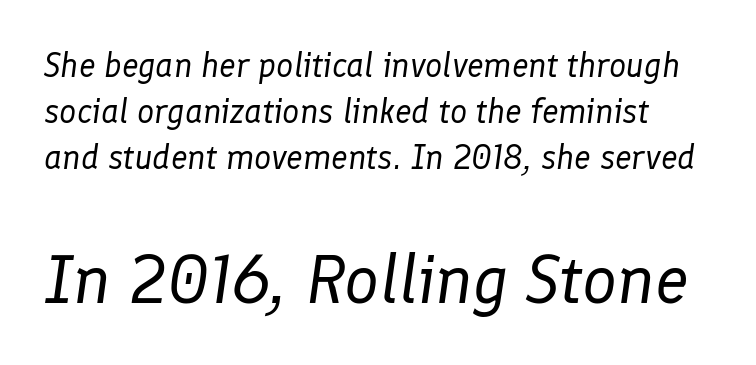
Bold? No — there's no thickening of the strokes. Does the lettering tilt? It does — this is italic. Look at the tracking — it's just the regular setting, nothing added. A typesetter would call this proportional, since set widths differ per character. Normally led — the rows are evenly, conventionally spaced. Type size steps up from the first block to the second.
